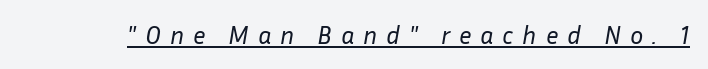
Q: Is the text bold? A: No.
Q: Is the text italic (slanted)? A: Yes, it leans right by about 10 degrees.
Q: Is the text underlined? A: Yes.
Q: Is the spacing between letters normal or unusually wide? A: Unusually wide.
